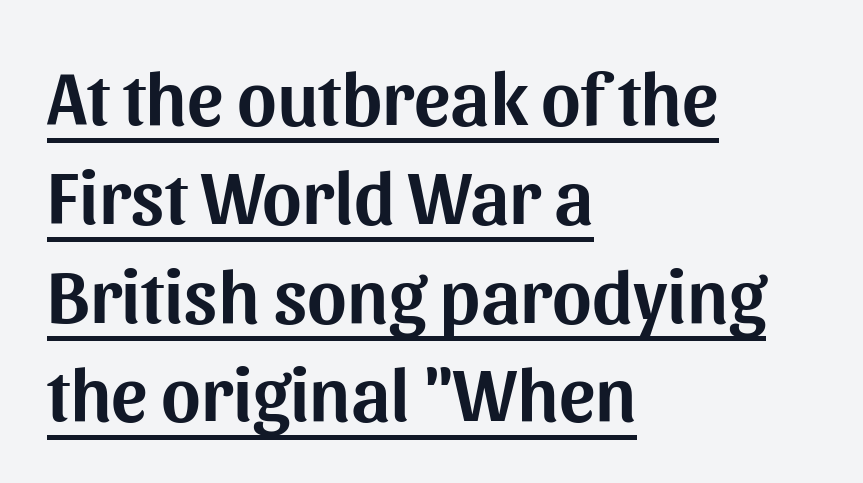
The image shows 76 px sans-serif type, upright; set left-aligned, normal line spacing (1.3x), normal letter spacing, underlined; medium stroke contrast and a medium x-height.
